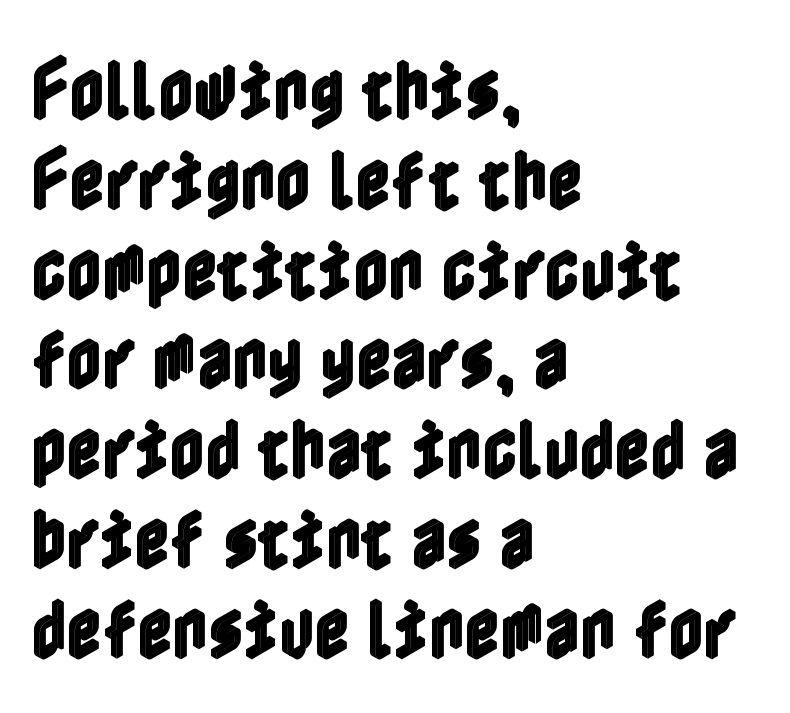
{"italic": "no", "width": "condensed", "x_height": "medium", "underline": "no", "align": "left", "line_spacing": "normal", "line_spacing_ratio": 1.32, "letter_spacing": "normal", "letter_spacing_em": 0.0, "glyph_px": 68}
